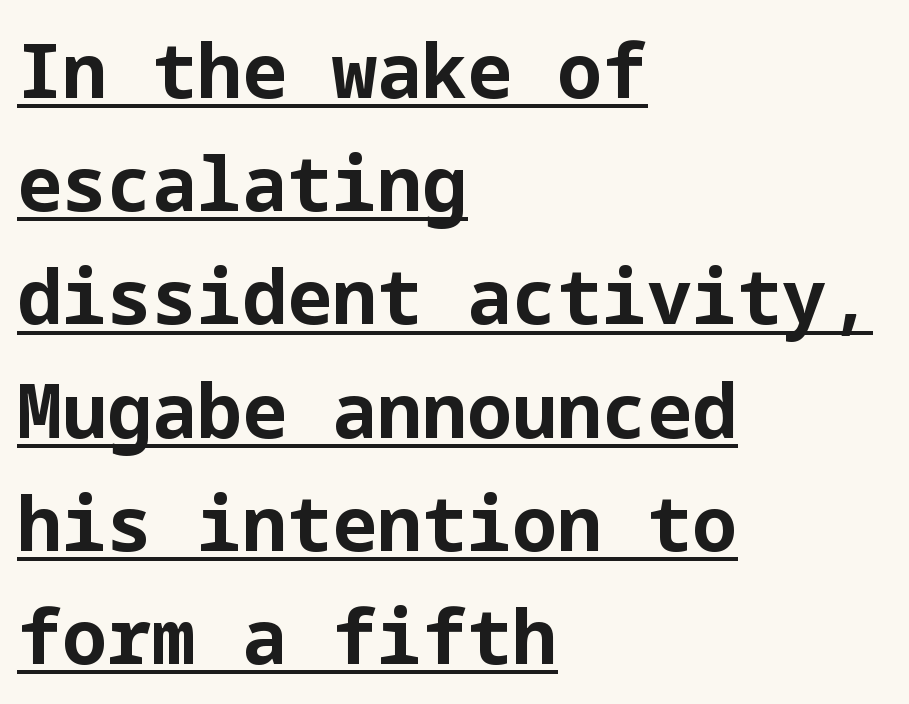
{"serif": "no", "italic": "no", "bold": "yes", "weight": "bold", "width": "normal", "stroke_contrast": "low", "x_height": "medium", "underline": "yes", "align": "left", "line_spacing": "normal", "line_spacing_ratio": 1.51, "letter_spacing": "normal", "letter_spacing_em": 0.0, "glyph_px": 75}
